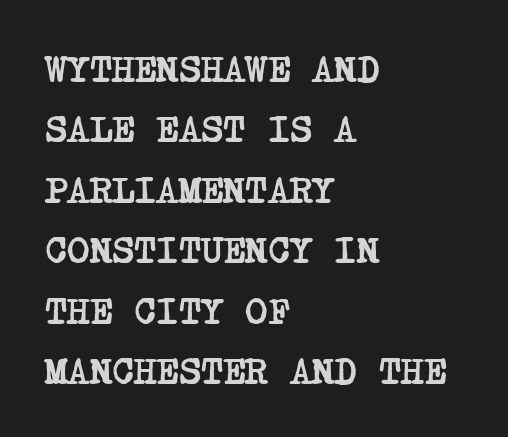
Each row of text sits above clean, open space. The line texture is even and compact thanks to regular tracking. Horizontal bands of white between lines are of average thickness. The letters are bold, with thick, heavy strokes. Horizontally, the lines are justified to the leading edge only. These lines are composed in type with serifs.
